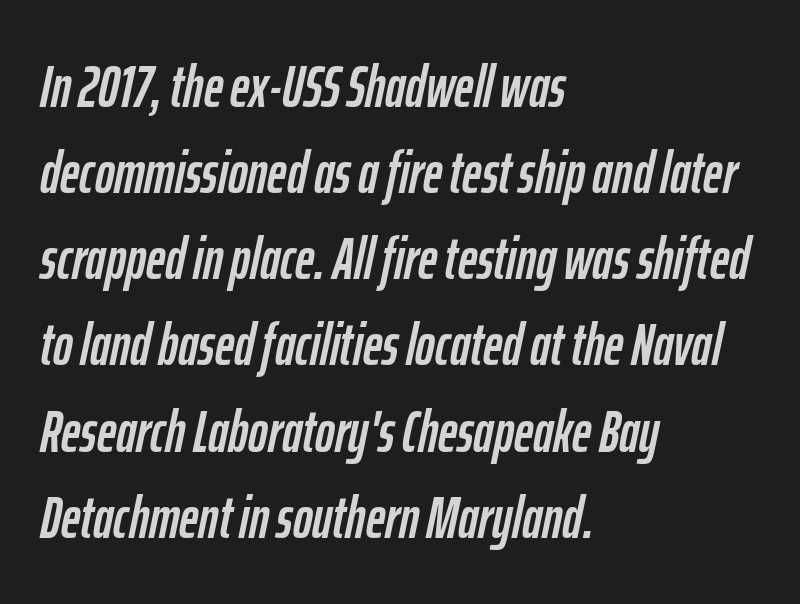
Q: Is the text italic (slanted)? A: Yes, it leans right by about 12 degrees.
Q: Is the text underlined? A: No.
Q: How is the paragraph aligned? A: Left-aligned.
Q: Is the spacing between letters normal or unusually wide? A: Normal.
Q: Is the spacing between lines tight, normal or loose? A: Normal.
Q: Width (condensed, normal, or wide)? A: Condensed.
Q: Stroke contrast? A: Low.
Q: x-height? A: Medium.
Q: Monospaced? A: No.
